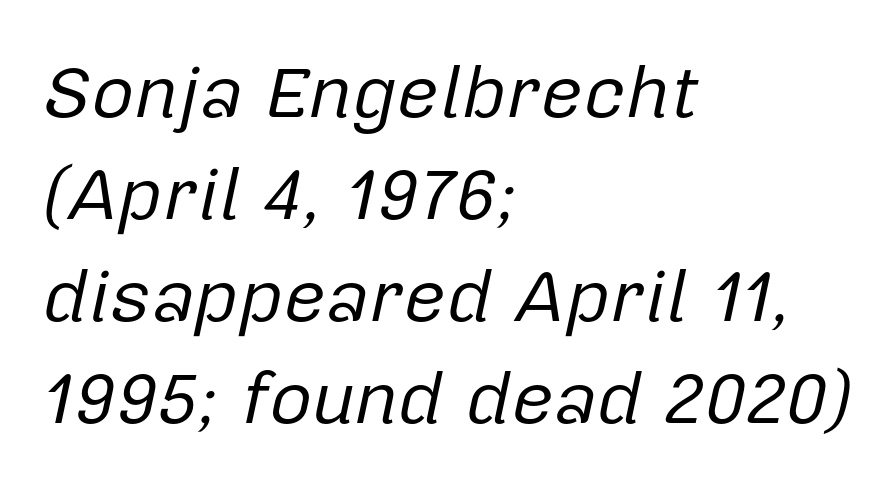
{"italic": "yes", "lean": "right", "slant_degrees": 12, "bold": "no", "weight": "regular", "width": "normal", "stroke_contrast": "low", "x_height": "medium", "monospaced": "no", "underline": "no", "align": "left", "line_spacing": "normal", "line_spacing_ratio": 1.38, "letter_spacing": "normal", "letter_spacing_em": 0.0, "glyph_px": 74}
